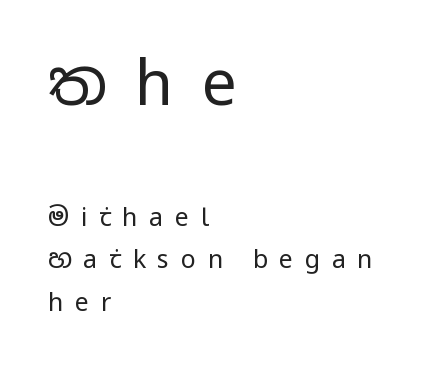
Q: Is the text bold? A: No.
Q: Is the text italic (slanted)? A: No, it is upright.
Q: Is the typeface a serif or a sans-serif typeface? A: Sans-serif.
Q: Is the text underlined? A: No.
Q: How is the paragraph aligned? A: Left-aligned.
Q: Is the spacing between letters normal or unusually wide? A: Unusually wide.
Q: Is the spacing between lines tight, normal or loose? A: Normal.
Q: Which block of text is set in a larger size, the first (top) or the second (bottom)? A: The first (top) one.
Q: Width (condensed, normal, or wide)? A: Condensed.
Q: Stroke contrast? A: Low.
Q: x-height? A: Large.
Q: Monospaced? A: No.
